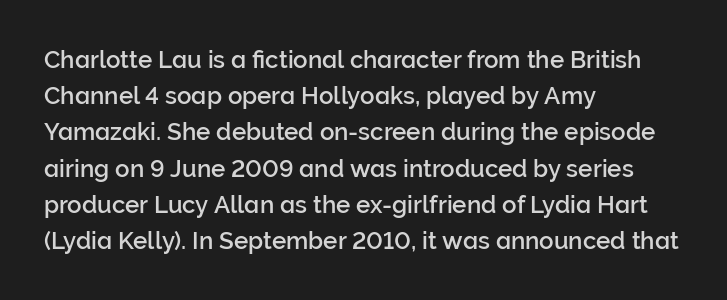
{"italic": "no", "underline": "no", "align": "left", "line_spacing": "normal", "line_spacing_ratio": 1.51, "letter_spacing": "normal", "letter_spacing_em": 0.0, "glyph_px": 24}
